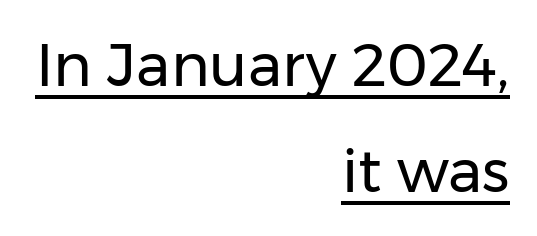
Q: Is the text bold? A: No.
Q: Is the text italic (slanted)? A: No, it is upright.
Q: Is the typeface a serif or a sans-serif typeface? A: Sans-serif.
Q: Is the text underlined? A: Yes.
Q: How is the paragraph aligned? A: Right-aligned.
Q: Is the spacing between letters normal or unusually wide? A: Normal.
Q: Width (condensed, normal, or wide)? A: Normal.
Q: Stroke contrast? A: Low.
Q: x-height? A: Medium.
Q: Monospaced? A: No.
